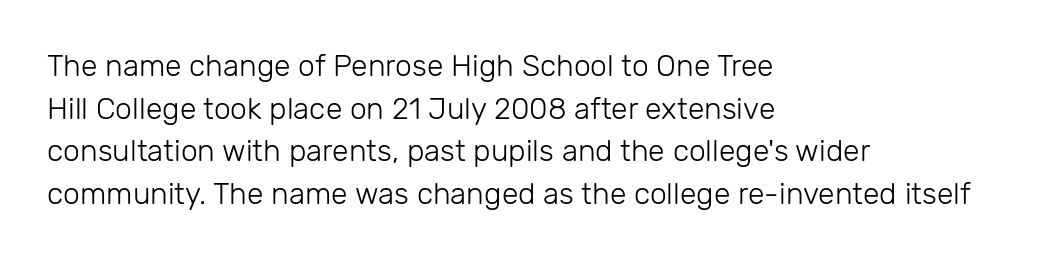
{"serif": "no", "italic": "no", "bold": "no", "weight": "light", "width": "normal", "stroke_contrast": "low", "x_height": "medium", "monospaced": "no", "underline": "no", "align": "left", "line_spacing": "normal", "line_spacing_ratio": 1.42, "letter_spacing": "normal", "letter_spacing_em": 0.0, "glyph_px": 30}
